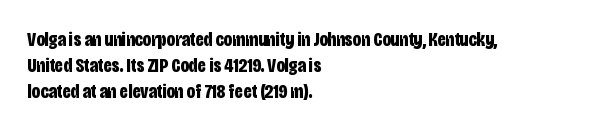
The lettering holds an erect, upright posture throughout. The text block is weighted toward the left margin, trailing off unevenly rightward. The strokes are fattened all the way to bold. Bare-footed words on every line.
